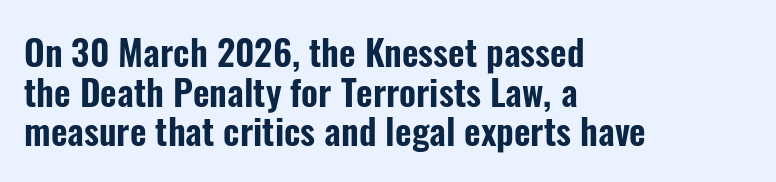
Q: Is the text italic (slanted)? A: No, it is upright.
Q: Is the typeface a serif or a sans-serif typeface? A: Sans-serif.
Q: Is the text underlined? A: No.
Q: How is the paragraph aligned? A: Left-aligned.
Q: Is the spacing between letters normal or unusually wide? A: Normal.
Q: Is the spacing between lines tight, normal or loose? A: Tight.
Q: Width (condensed, normal, or wide)? A: Condensed.
Q: Stroke contrast? A: Low.
Q: x-height? A: Medium.
Q: Monospaced? A: No.
